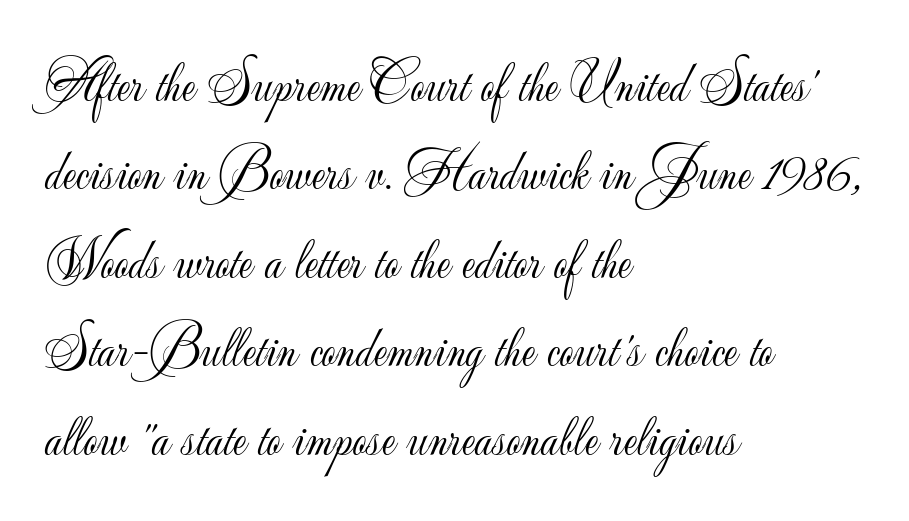
{"serif": "no", "bold": "no", "weight": "light", "width": "normal", "stroke_contrast": "low", "x_height": "small", "monospaced": "no", "underline": "no", "align": "left", "line_spacing": "normal", "line_spacing_ratio": 1.58, "letter_spacing": "normal", "letter_spacing_em": 0.0, "glyph_px": 56}
